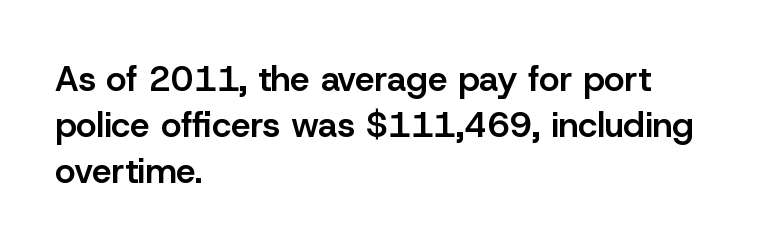
{"serif": "no", "italic": "no", "bold": "semi", "weight": "semibold", "width": "normal", "stroke_contrast": "low", "x_height": "medium", "monospaced": "no", "underline": "no", "align": "left", "line_spacing": "normal", "line_spacing_ratio": 1.32, "letter_spacing": "normal", "letter_spacing_em": 0.0, "glyph_px": 35}
